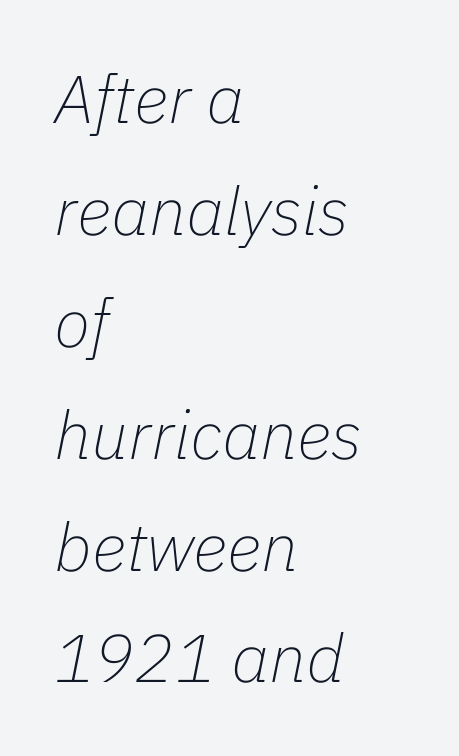
Q: Is the text bold? A: No.
Q: Is the text italic (slanted)? A: Yes, it leans right by about 11 degrees.
Q: Is the text underlined? A: No.
Q: How is the paragraph aligned? A: Left-aligned.
Q: Is the spacing between letters normal or unusually wide? A: Normal.
Q: Is the spacing between lines tight, normal or loose? A: Normal.
Q: Width (condensed, normal, or wide)? A: Normal.
Q: Stroke contrast? A: Low.
Q: x-height? A: Medium.
Q: Monospaced? A: No.
